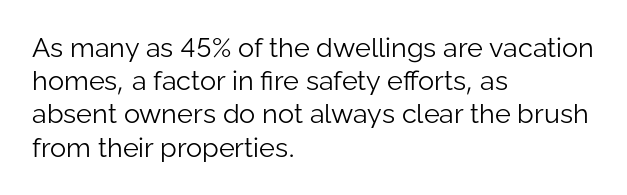
The image shows 27 px text type, upright; set left-aligned, line spacing 1.23x, normal letter spacing, not underlined.
